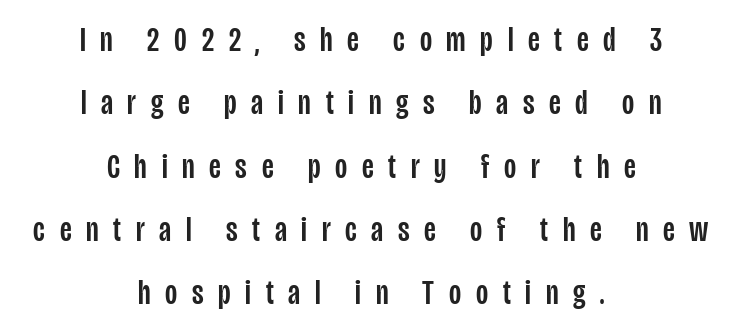
Q: Is the text italic (slanted)? A: No, it is upright.
Q: Is the typeface a serif or a sans-serif typeface? A: Sans-serif.
Q: Is the text underlined? A: No.
Q: How is the paragraph aligned? A: Centered.
Q: Is the spacing between letters normal or unusually wide? A: Unusually wide.
Q: Width (condensed, normal, or wide)? A: Condensed.
Q: Stroke contrast? A: Low.
Q: x-height? A: Large.
Q: Monospaced? A: No.
